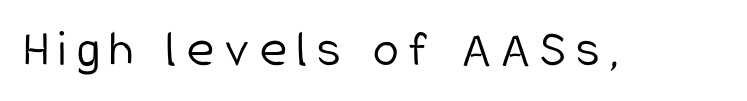
The face used here is a sans, in the tradition of grotesques and geometrics. The passage shown is typed in a proportional face where columns would drift. This reads as an unemphasized weight, regular at the heaviest. The type sits square on the baseline with zero lean.
